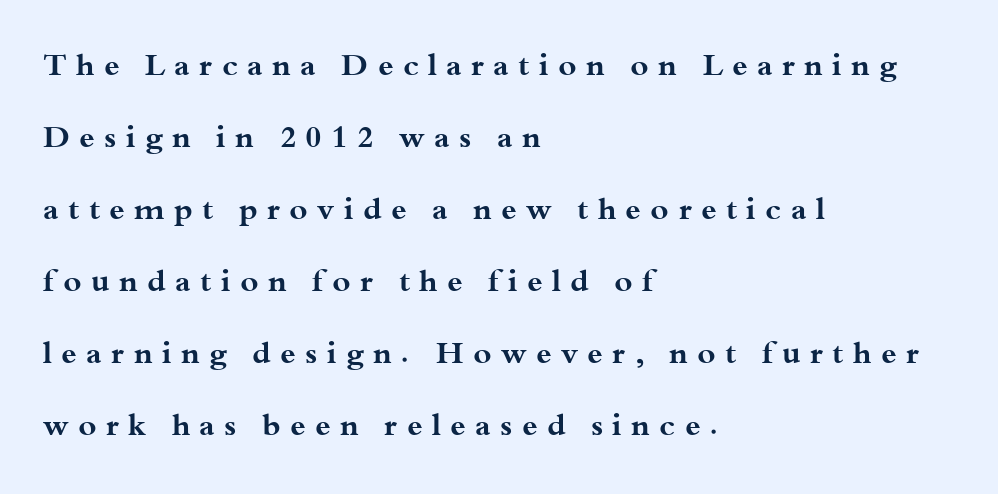
{"serif": "yes", "italic": "no", "bold": "yes", "weight": "bold", "width": "wide", "stroke_contrast": "medium", "x_height": "small", "monospaced": "no", "underline": "no", "align": "left", "line_spacing": "loose", "line_spacing_ratio": 2.32, "letter_spacing": "wide", "letter_spacing_em": 0.3, "glyph_px": 31}
